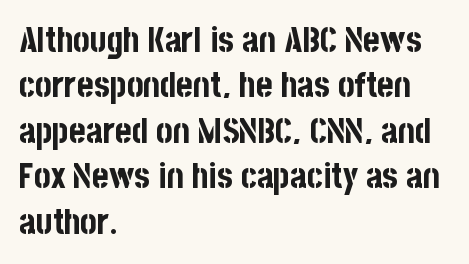
The glyphs in this specimen are sans serif. Ordinary non-slanted type is in use. These lines are rendered in a variable-pitch font. The passage shown is not underscored anywhere.
